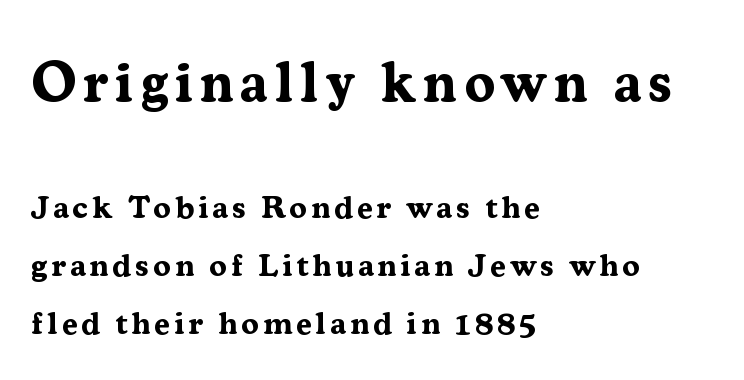
The image shows 56 px bold serif type, upright; set left-aligned, line spacing 1.82x, not underlined; the first (top) block is 1.75x larger; medium stroke contrast and a medium x-height.
